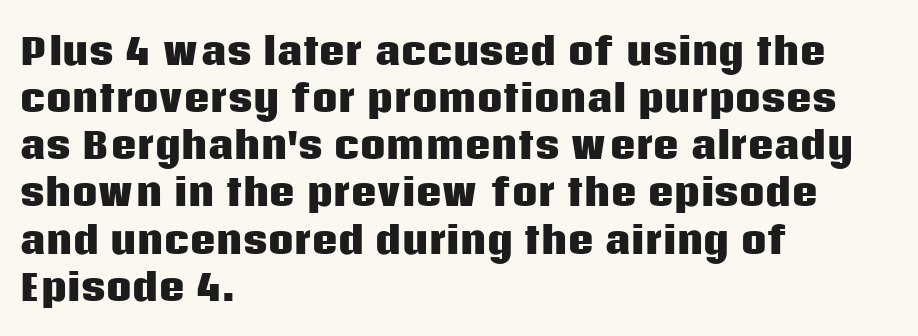
The image shows 36 px heavy sans-serif type, upright; set left-aligned, normal line spacing (1.31x), normal letter spacing, not underlined; low stroke contrast and a large x-height.
